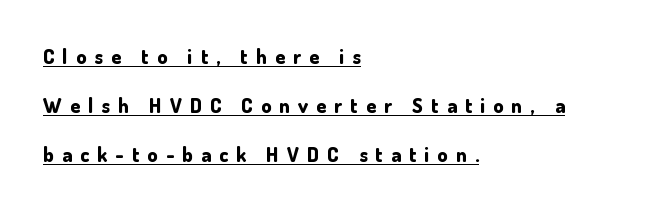
{"italic": "no", "bold": "yes", "underline": "yes", "align": "left", "line_spacing": "loose", "line_spacing_ratio": 2.46, "letter_spacing": "wide", "letter_spacing_em": 0.41, "glyph_px": 20}
